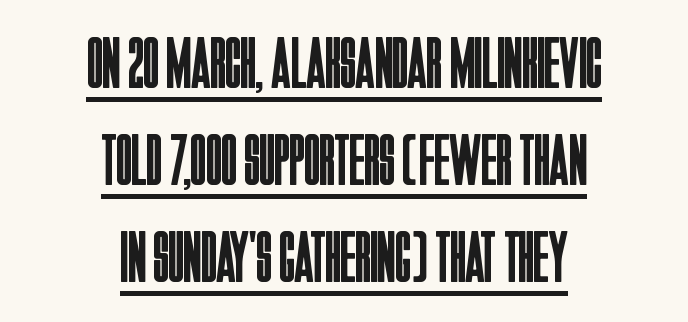
The image shows 72 px regular-weight, condensed sans-serif type, upright; set centered, normal line spacing (1.35x), normal letter spacing, underlined; low stroke contrast and a large x-height.
